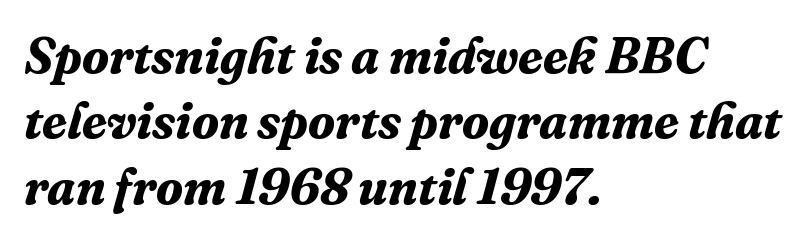
This is heavy type, rendered in bold. Notice how the passage keeps a crisp vertical edge on the left only. Words float on clear page, feet unadorned. Evenly set lines give the paragraph a standard silhouette. Old-style or modern, the face here clearly has serifs.
